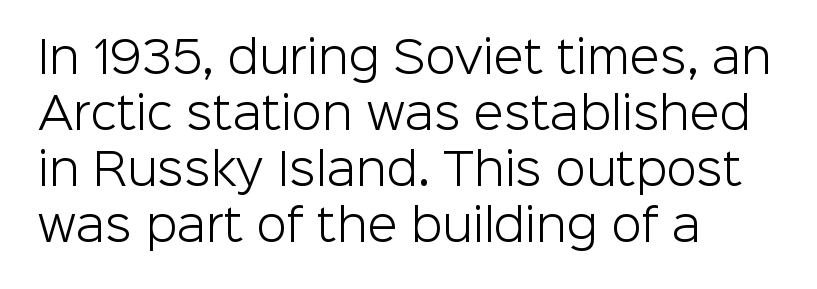
No italicization has been applied; the sample stays upright. Nobody drew a line under any word here. Check where the strokes stop: nothing finishes them off — pure sans. Weight: in the light-to-regular range. Vertical spacing — default.
